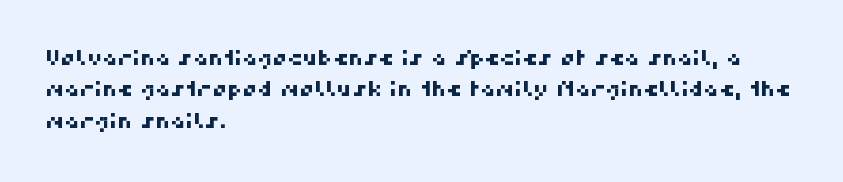
Underlining? Definitely not there. Nobody touched the tracking dial on this one. Where is the straight margin? On the left. Leading: standard.
